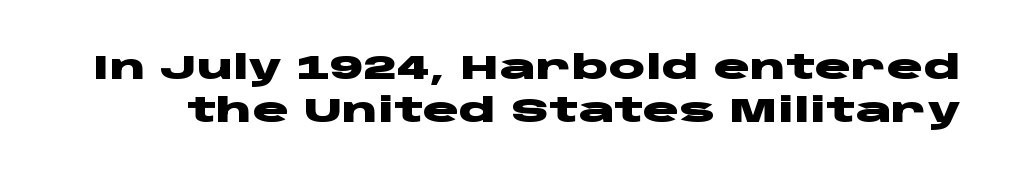
{"serif": "no", "italic": "no", "bold": "yes", "weight": "heavy", "width": "wide", "stroke_contrast": "low", "x_height": "large", "monospaced": "no", "underline": "no", "line_spacing": "normal", "line_spacing_ratio": 1.26, "letter_spacing": "normal", "letter_spacing_em": 0.0, "glyph_px": 34}
